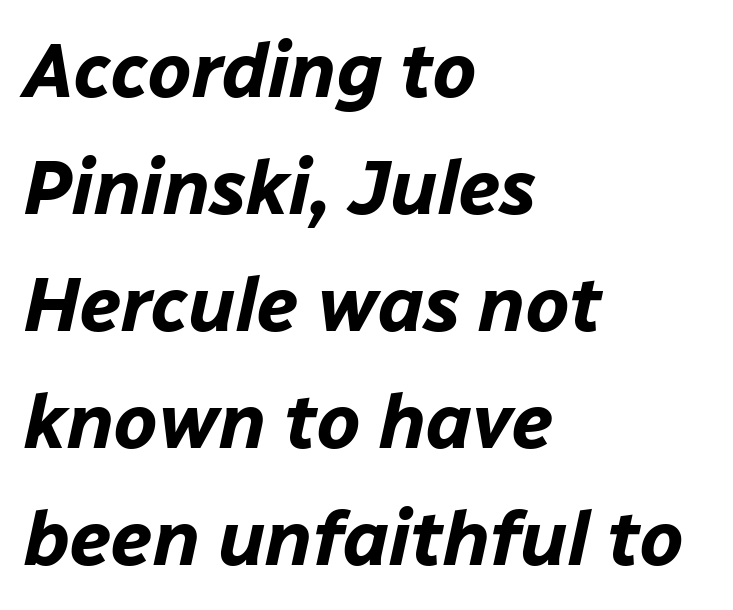
Q: Is the text bold? A: Yes.
Q: Is the text italic (slanted)? A: Yes, it leans right by about 12 degrees.
Q: Is the text underlined? A: No.
Q: How is the paragraph aligned? A: Left-aligned.
Q: Is the spacing between letters normal or unusually wide? A: Normal.
Q: Is the spacing between lines tight, normal or loose? A: Normal.
Q: Width (condensed, normal, or wide)? A: Normal.
Q: Stroke contrast? A: Low.
Q: x-height? A: Medium.
Q: Monospaced? A: No.
